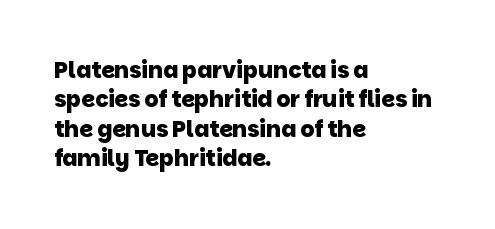
The passage shown has conventional tracking throughout. Bare-footed words on every line. These lines are set flush left with a ragged right edge. A normal amount of white space separates one row of letters from the next. Summary of weight: heavy, a full bold.
